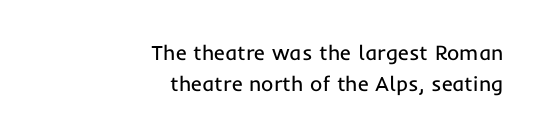
Q: Is the text bold? A: No.
Q: Is the text italic (slanted)? A: No, it is upright.
Q: Is the text underlined? A: No.
Q: How is the paragraph aligned? A: Right-aligned.
Q: Is the spacing between letters normal or unusually wide? A: Normal.
Q: Is the spacing between lines tight, normal or loose? A: Normal.
